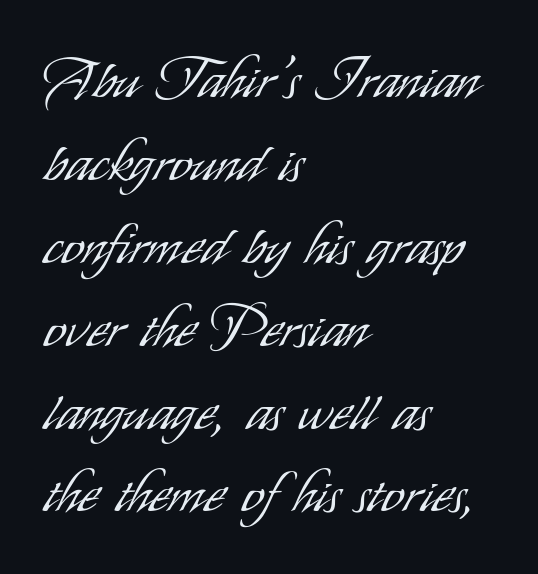
The typesetting does not lean heavy: it is not bold. Observe the ordinary spacing: letters are neighbours, not strangers. Typographically, this falls in the sans-serif category.
